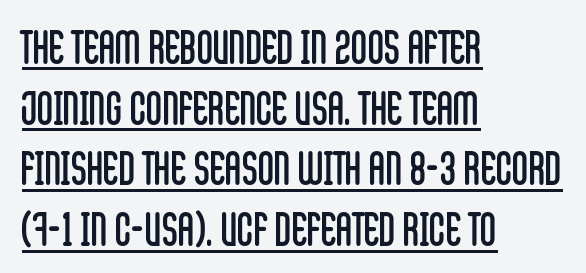
{"serif": "no", "italic": "no", "bold": "no", "weight": "regular", "width": "condensed", "stroke_contrast": "low", "x_height": "large", "monospaced": "no", "underline": "yes", "align": "left", "line_spacing": "normal", "line_spacing_ratio": 1.35, "letter_spacing": "normal", "letter_spacing_em": 0.0, "glyph_px": 45}
